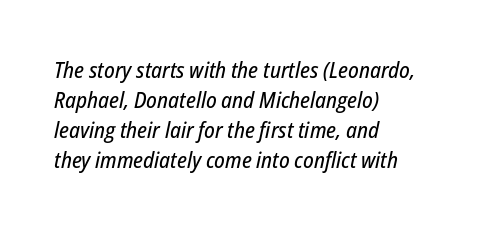
{"italic": "yes", "lean": "right", "slant_degrees": 12, "underline": "no", "align": "left", "line_spacing": "normal", "line_spacing_ratio": 1.37, "letter_spacing": "normal", "letter_spacing_em": 0.0, "glyph_px": 22}
